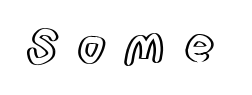
A typesetter would call this proportional, since set widths differ per character. Descender tails drop into unmarked territory. Between one letter and the next there's a generous, obvious gap.
